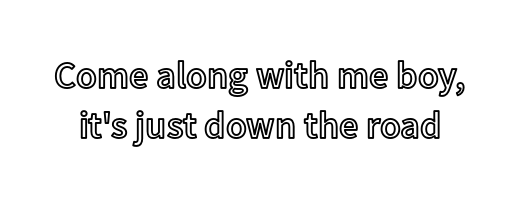
{"italic": "no", "width": "normal", "x_height": "medium", "monospaced": "no", "underline": "no", "line_spacing": "normal", "line_spacing_ratio": 1.32, "letter_spacing": "normal", "letter_spacing_em": 0.0, "glyph_px": 38}
